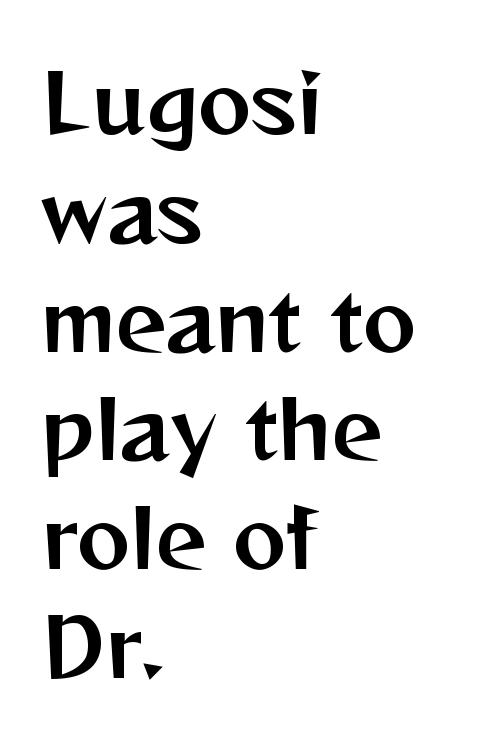
The image shows 80 px sans-serif type, upright; set left-aligned, normal line spacing (1.36x), normal letter spacing, not underlined; medium stroke contrast and a medium x-height.
